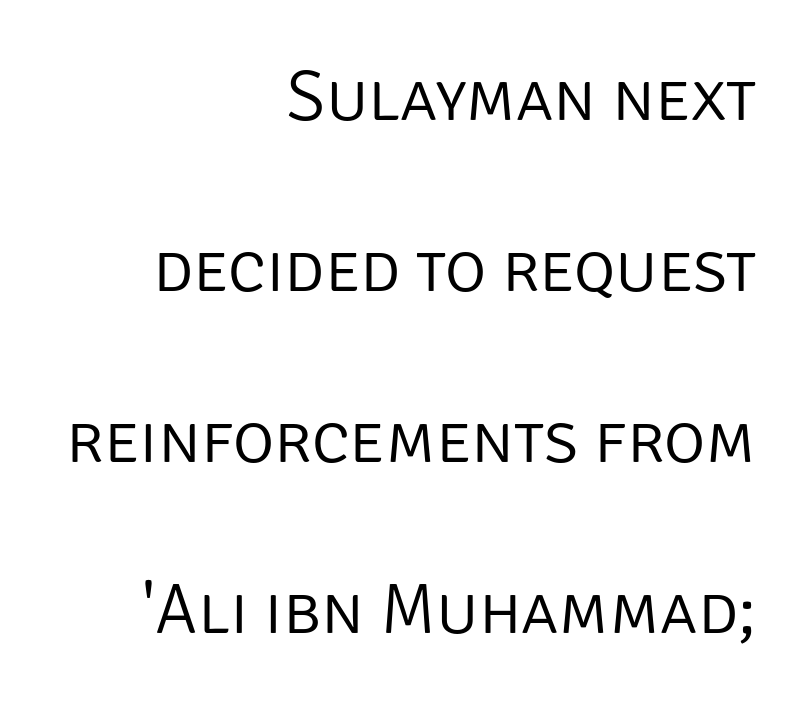
{"serif": "no", "italic": "no", "bold": "no", "weight": "light", "width": "normal", "stroke_contrast": "low", "x_height": "large", "monospaced": "no", "underline": "no", "align": "right", "line_spacing": "loose", "line_spacing_ratio": 2.41, "letter_spacing": "normal", "letter_spacing_em": 0.0, "glyph_px": 71}
